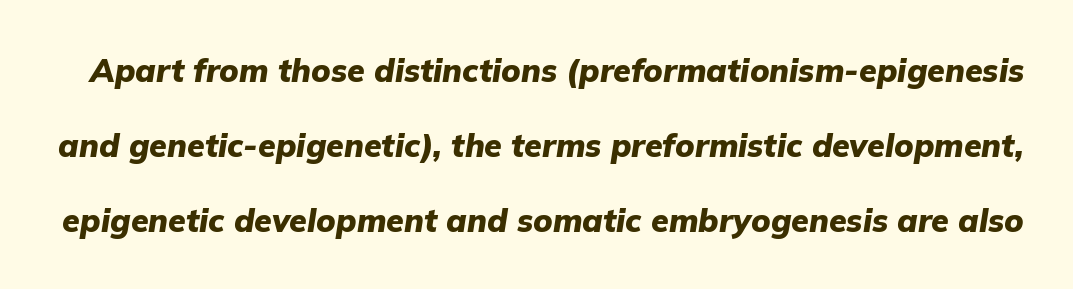
Students, observe: this is what heavily led, spacious text looks like. The font's italic variant was chosen for this text. The line texture is even and compact thanks to regular tracking. The space directly below the letters is spotless. What weight is shown? A full bold with thick strokes. Proportional: the letters do not fall into vertical columns.
